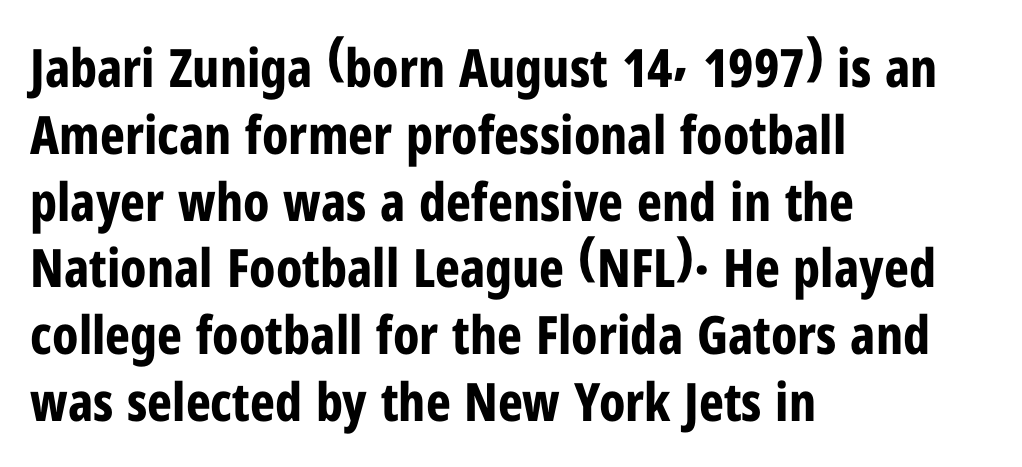
The image shows 53 px bold, condensed sans-serif type, upright; set left-aligned, normal line spacing (1.26x), normal letter spacing, not underlined; low stroke contrast and a medium x-height.
